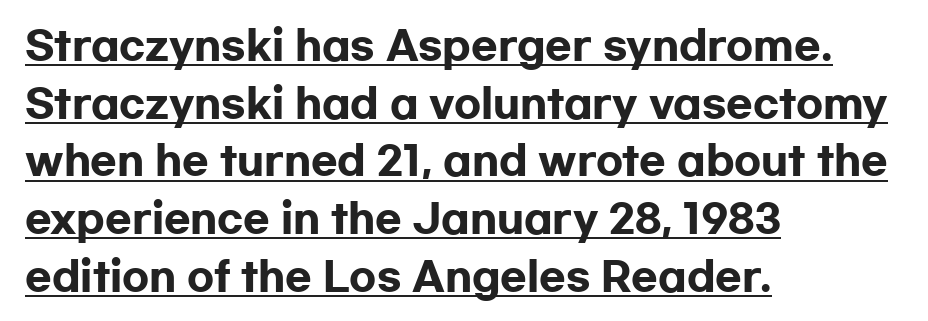
Q: Is the text bold? A: Yes.
Q: Is the text italic (slanted)? A: No, it is upright.
Q: Is the typeface a serif or a sans-serif typeface? A: Sans-serif.
Q: Is the text underlined? A: Yes.
Q: How is the paragraph aligned? A: Left-aligned.
Q: Is the spacing between letters normal or unusually wide? A: Normal.
Q: Is the spacing between lines tight, normal or loose? A: Normal.
Q: Width (condensed, normal, or wide)? A: Wide.
Q: Stroke contrast? A: Low.
Q: x-height? A: Medium.
Q: Monospaced? A: No.
